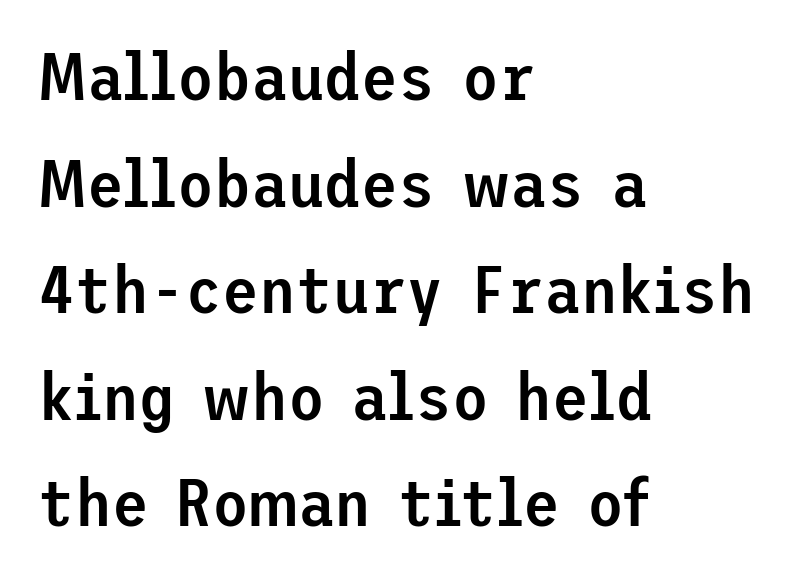
The image shows 67 px semibold sans-serif type, upright; set left-aligned, normal line spacing (1.59x), normal letter spacing, not underlined; low stroke contrast and a medium x-height.
